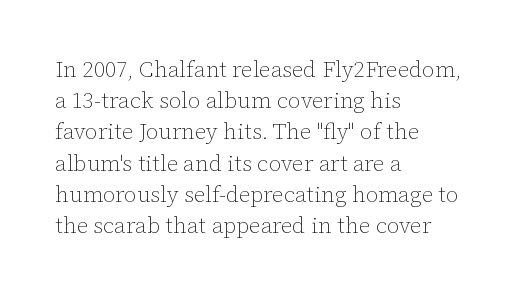
Q: Is the text bold? A: No.
Q: Is the text italic (slanted)? A: No, it is upright.
Q: Is the text underlined? A: No.
Q: How is the paragraph aligned? A: Left-aligned.
Q: Is the spacing between letters normal or unusually wide? A: Normal.
Q: Is the spacing between lines tight, normal or loose? A: Normal.
